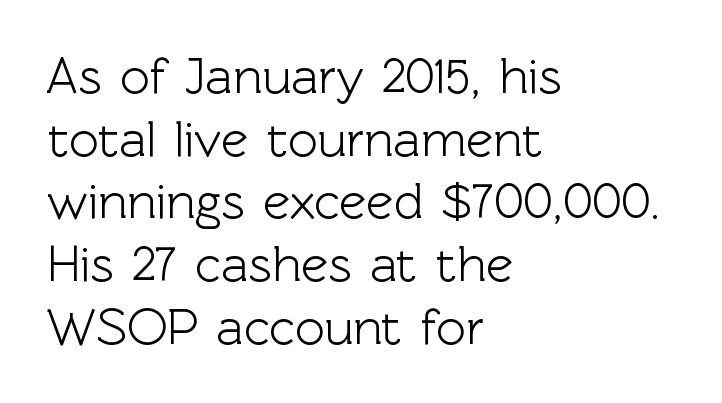
In terms of letterspacing, this is plain default setting. What kind of face is this? One without serifs — a sans. Bare-footed words on every line. The paragraph shown leans on its left margin. Do the characters align in a grid? No, the font is proportional. Upright lettering throughout.
